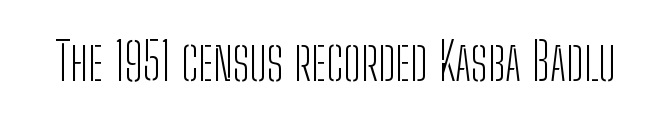
Q: Is the text bold? A: No.
Q: Is the text italic (slanted)? A: No, it is upright.
Q: Is the typeface a serif or a sans-serif typeface? A: Sans-serif.
Q: Is the text underlined? A: No.
Q: Is the spacing between letters normal or unusually wide? A: Normal.
Q: Width (condensed, normal, or wide)? A: Condensed.
Q: Stroke contrast? A: Low.
Q: x-height? A: Medium.
Q: Monospaced? A: No.
